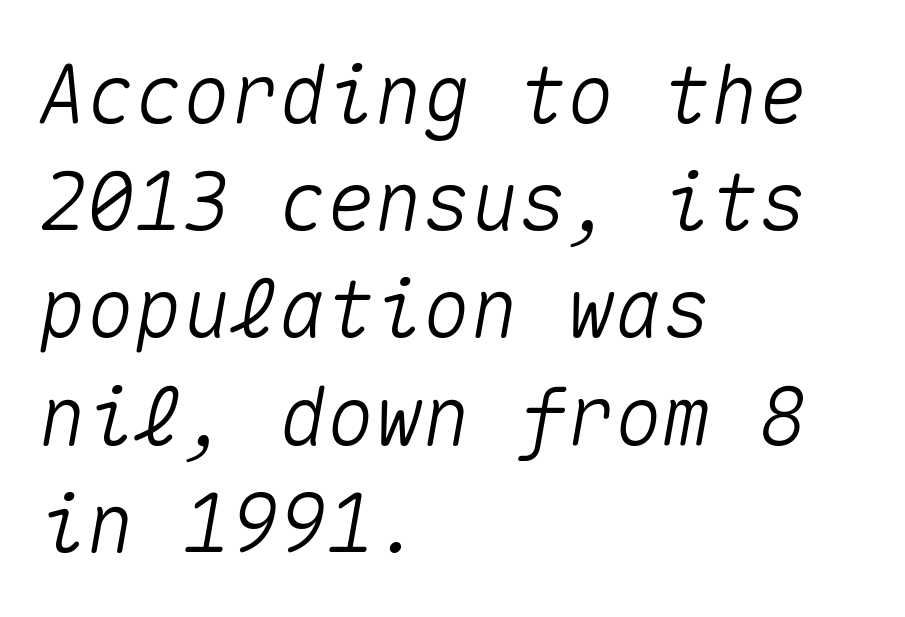
Q: Is the text italic (slanted)? A: Yes, it leans right by about 10 degrees.
Q: Is the text underlined? A: No.
Q: How is the paragraph aligned? A: Left-aligned.
Q: Is the spacing between letters normal or unusually wide? A: Normal.
Q: Is the spacing between lines tight, normal or loose? A: Normal.
Q: Width (condensed, normal, or wide)? A: Normal.
Q: Stroke contrast? A: Medium.
Q: x-height? A: Medium.
Q: Monospaced? A: Yes.
